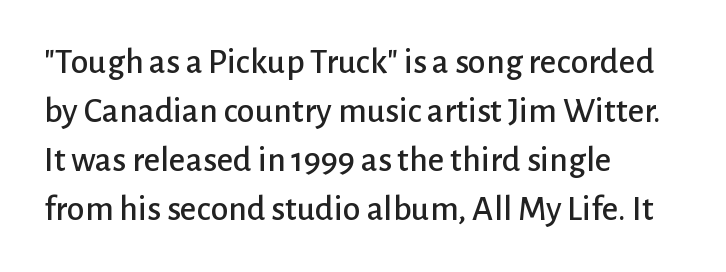
Q: Is the text italic (slanted)? A: No, it is upright.
Q: Is the typeface a serif or a sans-serif typeface? A: Sans-serif.
Q: Is the text underlined? A: No.
Q: How is the paragraph aligned? A: Left-aligned.
Q: Is the spacing between letters normal or unusually wide? A: Normal.
Q: Is the spacing between lines tight, normal or loose? A: Normal.
Q: Width (condensed, normal, or wide)? A: Normal.
Q: Stroke contrast? A: Low.
Q: x-height? A: Medium.
Q: Monospaced? A: No.
